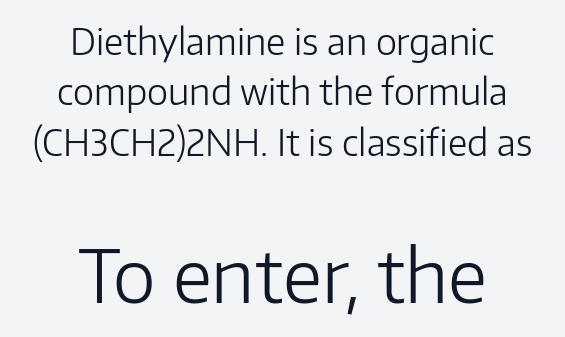
The image shows 73 px light sans-serif type, upright; set centered, normal line spacing (1.4x), normal letter spacing, not underlined; the second (bottom) block is 2.03x larger; low stroke contrast and a medium x-height.
